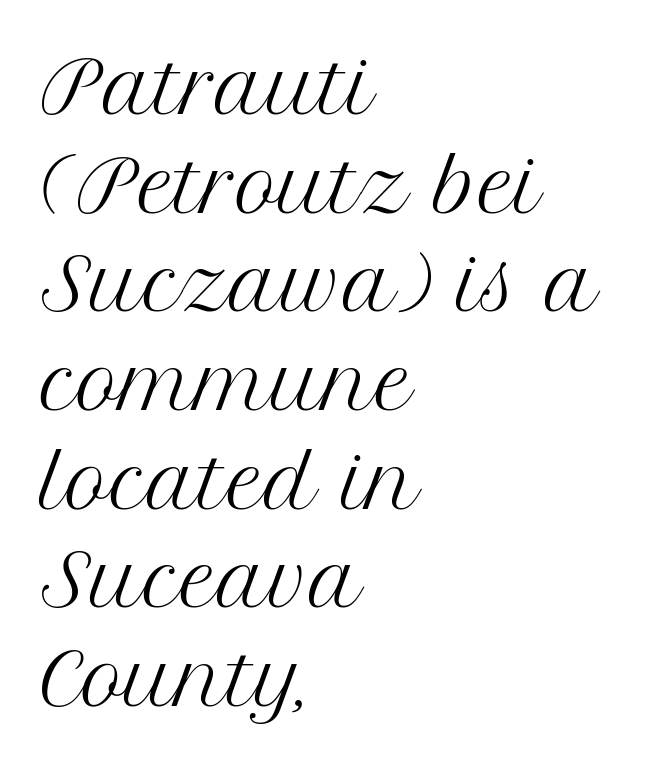
The setting favours the left margin, as ordinary paragraphs usually do. The specimen omits any rule beneath the text block's lines. Caption: face not bold, strokes unweighted. One glance says typical: line gaps are just what's usual.
